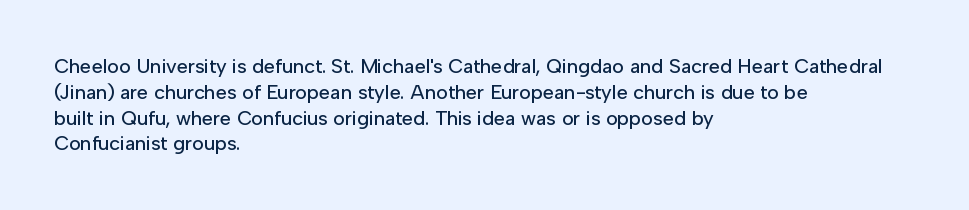
{"italic": "no", "underline": "no", "align": "left", "line_spacing": "normal", "line_spacing_ratio": 1.29, "letter_spacing": "normal", "letter_spacing_em": 0.0, "glyph_px": 20}
